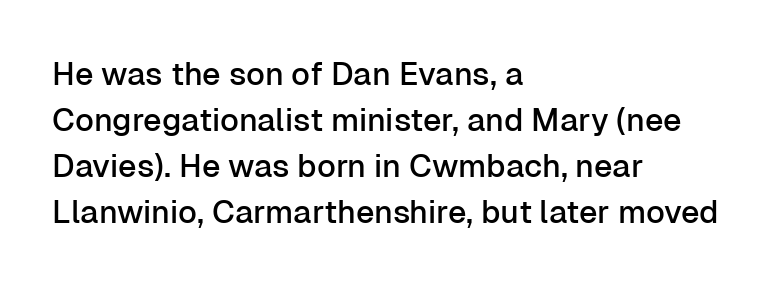
If you measured baseline to baseline, you'd find a middling distance. Characters remain perfectly vertical along every line. The text was rendered using a sans face with plain stroke endings. Is this a fixed-width face? No — the glyphs have proportional, varying widths. The specimen omits any rule beneath the text block's lines.
